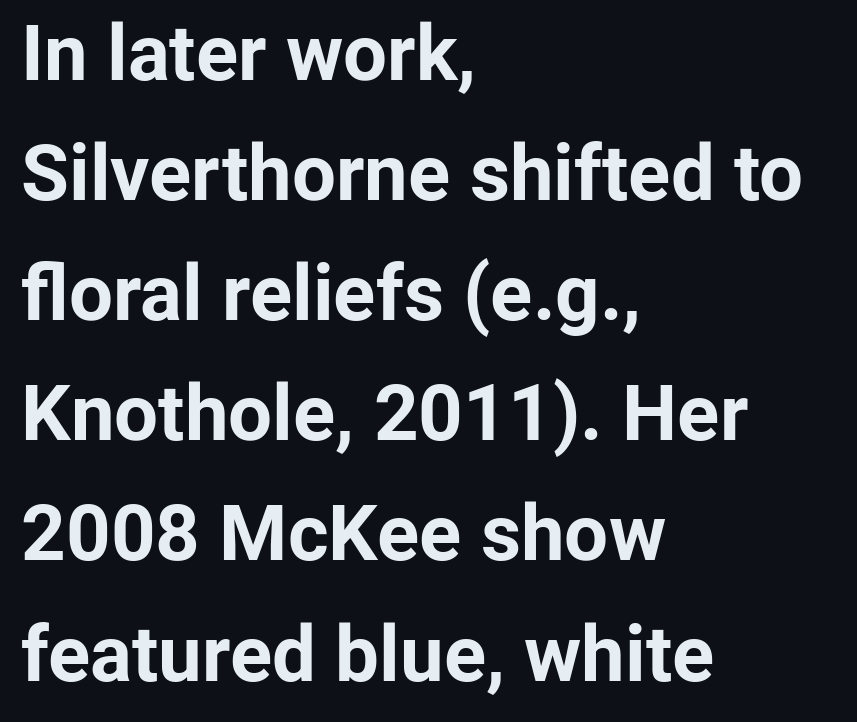
Q: Is the text bold? A: Yes.
Q: Is the text italic (slanted)? A: No, it is upright.
Q: Is the typeface a serif or a sans-serif typeface? A: Sans-serif.
Q: Is the text underlined? A: No.
Q: How is the paragraph aligned? A: Left-aligned.
Q: Is the spacing between letters normal or unusually wide? A: Normal.
Q: Is the spacing between lines tight, normal or loose? A: Normal.
Q: Width (condensed, normal, or wide)? A: Normal.
Q: Stroke contrast? A: Low.
Q: x-height? A: Medium.
Q: Monospaced? A: No.
